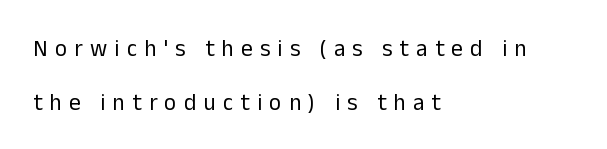
This is roman type, the default non-slanted kind. Short and long lines alike share a common starting point at left. Interline gaps are noticeably wide in this sample. A typesetter would call this heavily tracked-out type. This rendering features lettering with no underline. These glyphs show unthickened strokes, regular width or finer.
